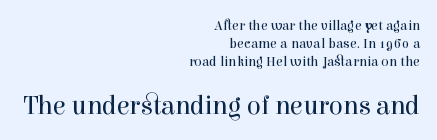
Q: Is the text bold? A: No.
Q: Is the text italic (slanted)? A: No, it is upright.
Q: Is the text underlined? A: No.
Q: How is the paragraph aligned? A: Right-aligned.
Q: Is the spacing between letters normal or unusually wide? A: Normal.
Q: Is the spacing between lines tight, normal or loose? A: Normal.
Q: Which block of text is set in a larger size, the first (top) or the second (bottom)? A: The second (bottom) one.
